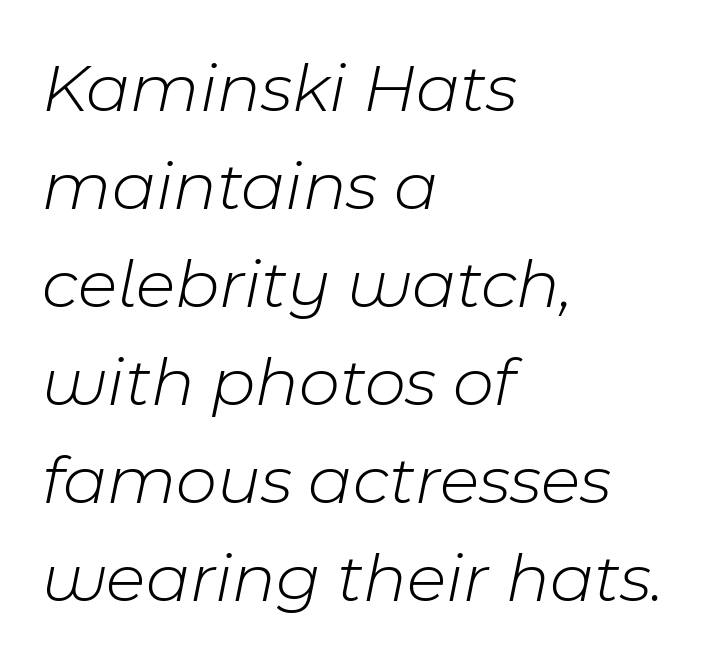
{"italic": "yes", "lean": "right", "slant_degrees": 11, "bold": "no", "weight": "light", "width": "normal", "stroke_contrast": "low", "x_height": "medium", "monospaced": "no", "underline": "no", "align": "left", "line_spacing": "normal", "line_spacing_ratio": 1.38, "letter_spacing": "normal", "letter_spacing_em": 0.0, "glyph_px": 71}
